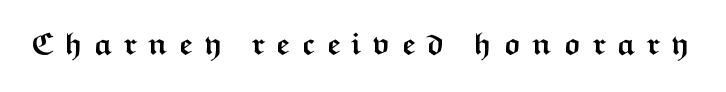
Here the glyphs are tracked loosely, breaking word shapes into spaced letters. Every letter is thick-stroked: bold, no question. The gap between lines stays unmarked. When letters stand straight like this, we call the style roman or upright.
